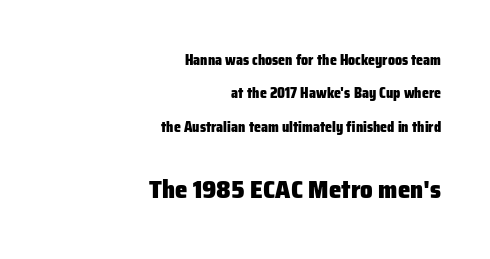
The image shows 25 px bold type, upright; set right-aligned, loose line spacing (2.39x), normal letter spacing, not underlined; the second (bottom) block is 1.79x larger.
